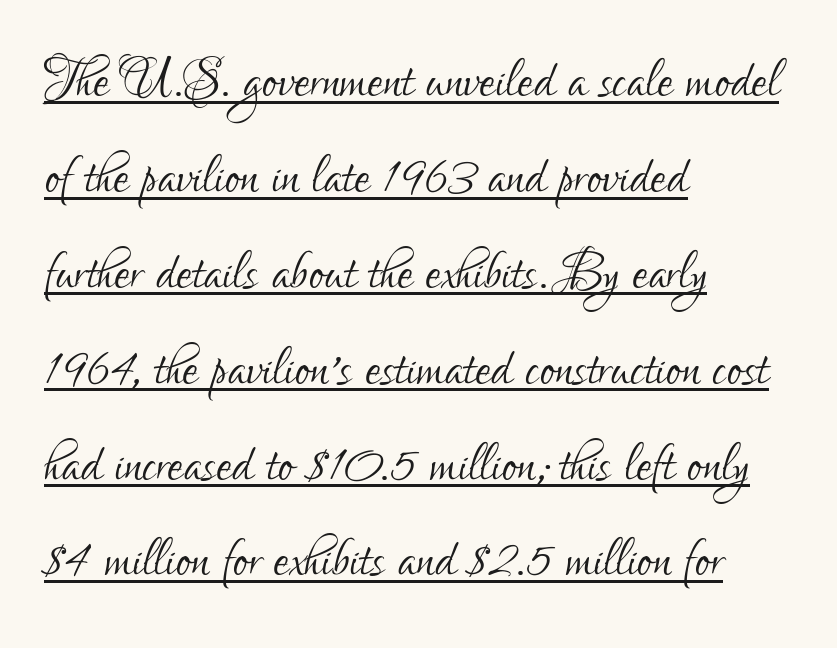
The weight would be labelled regular, book, light, or lighter still. The letters advance in unequal steps, a hallmark of proportional type. Layout note: lines flush left. The space between consecutive lines is moderate.
